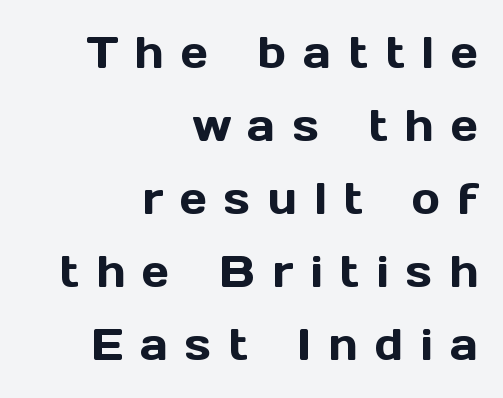
{"serif": "no", "italic": "no", "width": "normal", "x_height": "medium", "monospaced": "no", "underline": "no", "align": "right", "line_spacing": "normal", "line_spacing_ratio": 1.7, "letter_spacing": "wide", "letter_spacing_em": 0.4, "glyph_px": 43}
